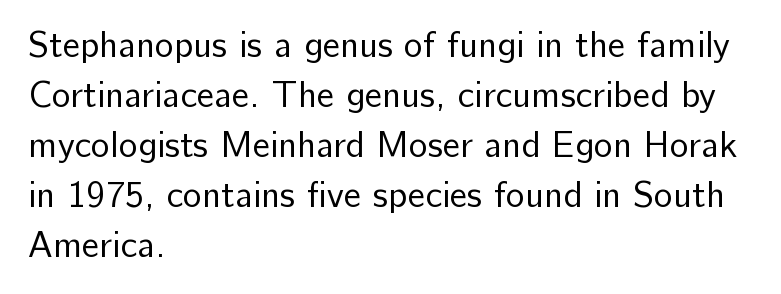
Q: Is the text bold? A: No.
Q: Is the text italic (slanted)? A: No, it is upright.
Q: Is the typeface a serif or a sans-serif typeface? A: Sans-serif.
Q: Is the text underlined? A: No.
Q: How is the paragraph aligned? A: Left-aligned.
Q: Is the spacing between letters normal or unusually wide? A: Normal.
Q: Is the spacing between lines tight, normal or loose? A: Normal.
Q: Width (condensed, normal, or wide)? A: Normal.
Q: Stroke contrast? A: Low.
Q: x-height? A: Medium.
Q: Monospaced? A: No.
